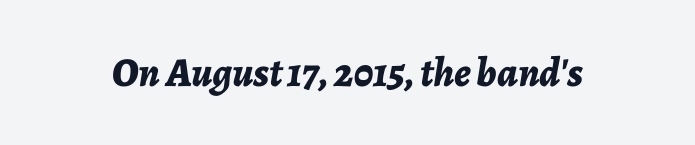
The image shows 41 px bold type, italic (leaning right); set normal letter spacing, not underlined; low stroke contrast and a medium x-height.
